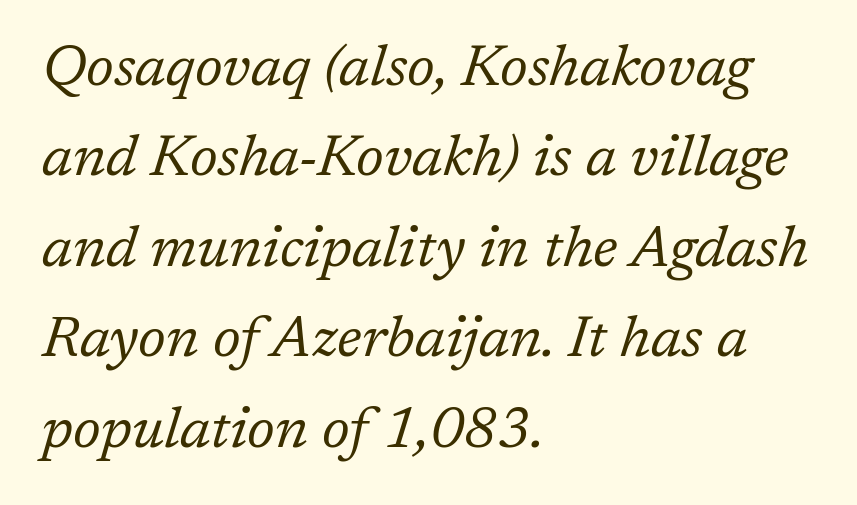
Rule under the text: the space is simply empty. The rag falls on the right side of this text block. What kind of face is this? One with serifs. An italicized treatment has been applied to the whole sample. One glance says typical: line gaps are just what's usual. The passage shown is typed in a proportional face where columns would drift.
